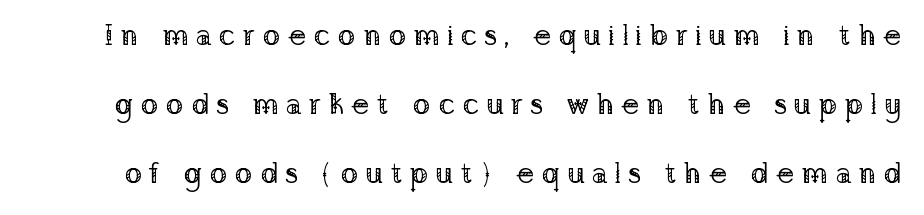
Interline gaps are noticeably wide in this sample. Each letter keeps its own natural width here, so spacing adapts to shape. Words appear elongated and porous because spacing is wide. Italic: no, the glyphs are upright roman. Each letter's strokes conclude with small projecting serifs. Bold? No — there's no thickening of the strokes.
